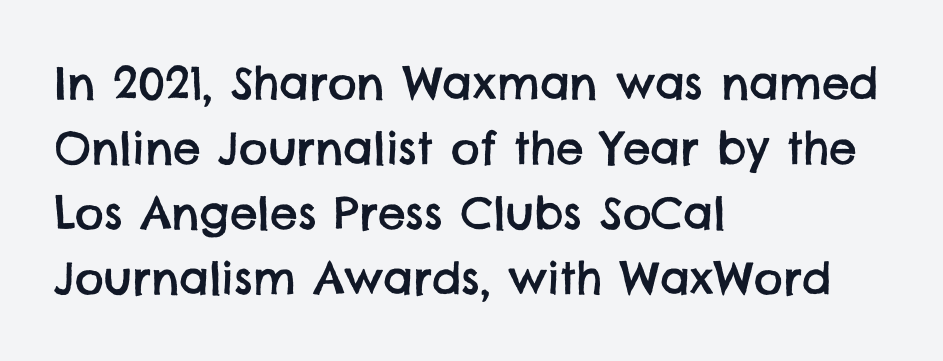
Q: Is the typeface a serif or a sans-serif typeface? A: Sans-serif.
Q: Is the text underlined? A: No.
Q: How is the paragraph aligned? A: Left-aligned.
Q: Is the spacing between letters normal or unusually wide? A: Normal.
Q: Is the spacing between lines tight, normal or loose? A: Normal.
Q: Width (condensed, normal, or wide)? A: Normal.
Q: Stroke contrast? A: Low.
Q: x-height? A: Large.
Q: Monospaced? A: No.
